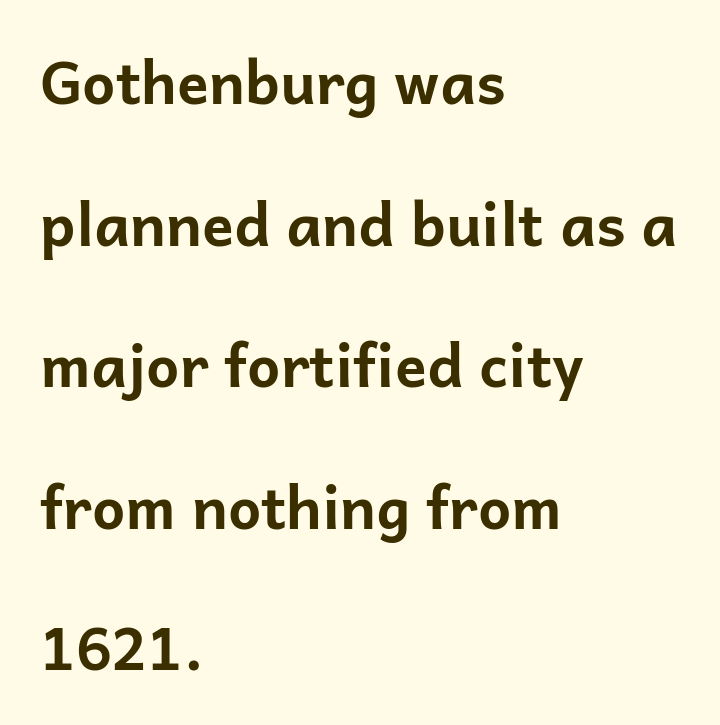
Q: Is the text bold? A: Yes.
Q: Is the text italic (slanted)? A: No, it is upright.
Q: Is the typeface a serif or a sans-serif typeface? A: Sans-serif.
Q: Is the text underlined? A: No.
Q: How is the paragraph aligned? A: Left-aligned.
Q: Is the spacing between letters normal or unusually wide? A: Normal.
Q: Is the spacing between lines tight, normal or loose? A: Loose.
Q: Width (condensed, normal, or wide)? A: Normal.
Q: Stroke contrast? A: Low.
Q: x-height? A: Medium.
Q: Monospaced? A: No.
